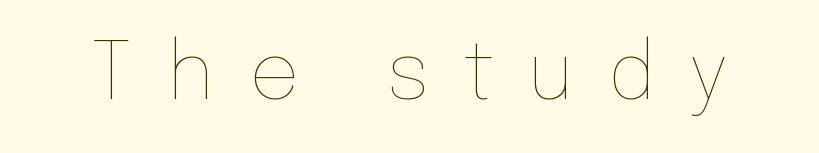
Q: Is the text bold? A: No.
Q: Is the text italic (slanted)? A: No, it is upright.
Q: Is the text underlined? A: No.
Q: Is the spacing between letters normal or unusually wide? A: Unusually wide.
Q: Width (condensed, normal, or wide)? A: Normal.
Q: Stroke contrast? A: Low.
Q: x-height? A: Medium.
Q: Monospaced? A: No.
